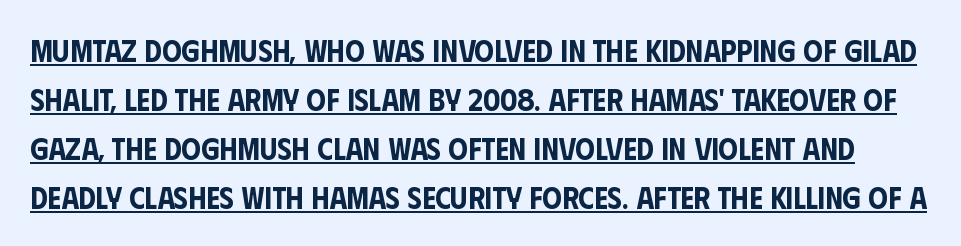
Q: Is the text italic (slanted)? A: No, it is upright.
Q: Is the typeface a serif or a sans-serif typeface? A: Sans-serif.
Q: Is the text underlined? A: Yes.
Q: Is the spacing between letters normal or unusually wide? A: Normal.
Q: Is the spacing between lines tight, normal or loose? A: Normal.
Q: Width (condensed, normal, or wide)? A: Condensed.
Q: Stroke contrast? A: Low.
Q: x-height? A: Large.
Q: Monospaced? A: No.
